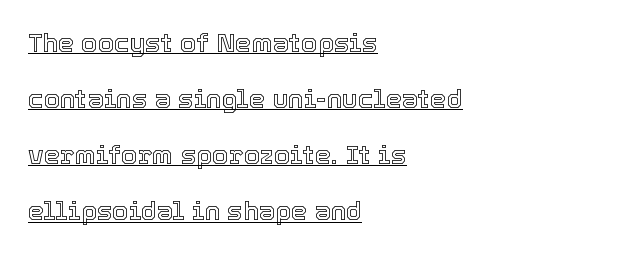
Q: Is the text italic (slanted)? A: No, it is upright.
Q: Is the text underlined? A: Yes.
Q: How is the paragraph aligned? A: Left-aligned.
Q: Is the spacing between letters normal or unusually wide? A: Normal.
Q: Is the spacing between lines tight, normal or loose? A: Loose.
